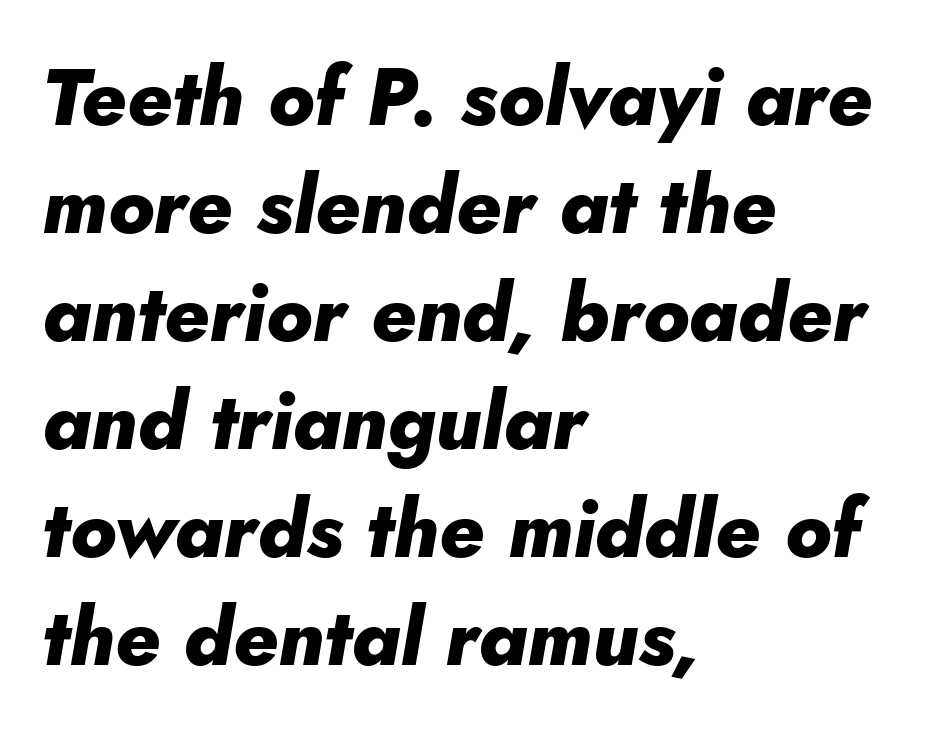
The image shows 80 px heavy type, italic (leaning right); set left-aligned, normal line spacing (1.35x), normal letter spacing, not underlined; low stroke contrast and a small x-height.
